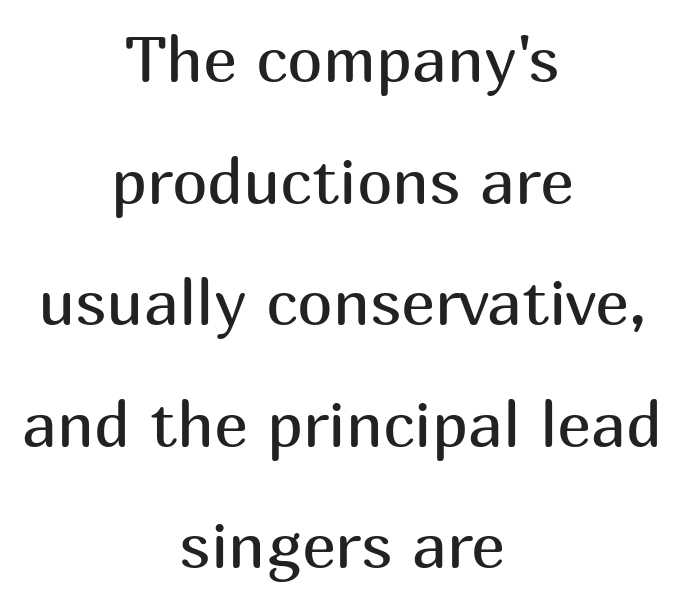
The image shows 64 px regular-weight sans-serif type, upright; set centered, loose line spacing (1.9x), normal letter spacing, not underlined; medium stroke contrast and a medium x-height.
